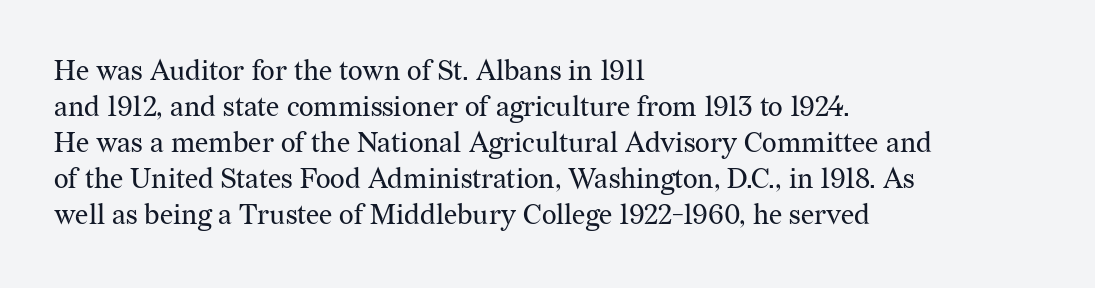
The specimen omits any rule beneath the text block's lines. A normal amount of white space separates one row of letters from the next. A quiet, ordinary-to-light weight characterises the typeface. Posture: vertical. Notice how the passage keeps a crisp vertical edge on the left only. Spacing verdict: proportional, widths tailored to each character.
